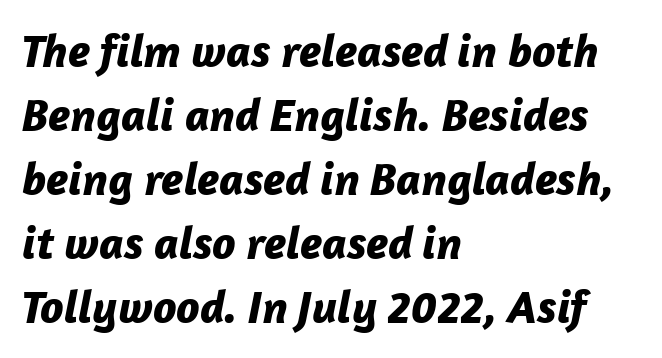
The image shows 47 px bold type, italic (leaning right); set left-aligned, normal line spacing (1.36x), normal letter spacing, not underlined; low stroke contrast and a medium x-height.
